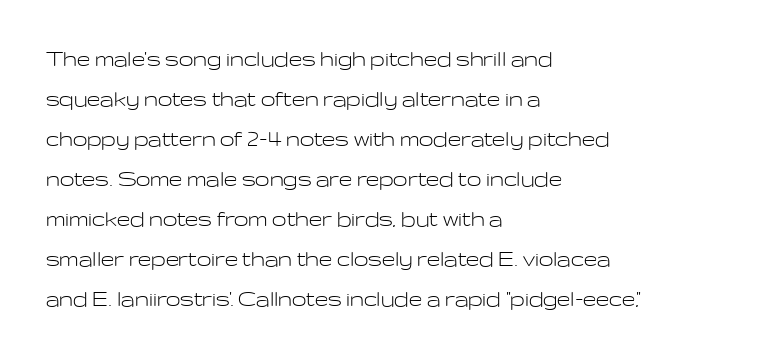
The image shows 26 px text type, upright; set left-aligned, normal line spacing (1.54x), normal letter spacing, not underlined.
